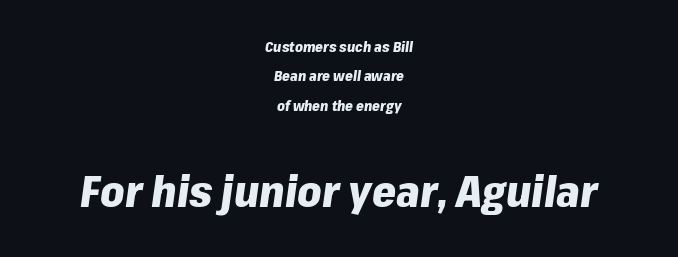
The image shows 43 px heavy type, italic (leaning right); set centered, loose line spacing (2.1x), normal letter spacing, not underlined; the second (bottom) block is 3.07x larger; low stroke contrast and a medium x-height.
